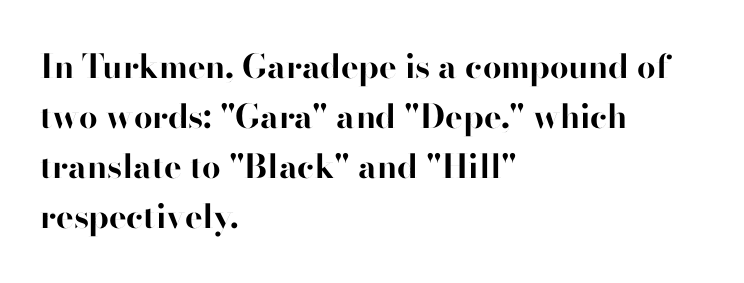
Q: Is the text bold? A: Yes.
Q: Is the text italic (slanted)? A: No, it is upright.
Q: Is the typeface a serif or a sans-serif typeface? A: Sans-serif.
Q: Is the text underlined? A: No.
Q: How is the paragraph aligned? A: Left-aligned.
Q: Is the spacing between letters normal or unusually wide? A: Normal.
Q: Is the spacing between lines tight, normal or loose? A: Normal.
Q: Width (condensed, normal, or wide)? A: Normal.
Q: Stroke contrast? A: High.
Q: x-height? A: Small.
Q: Monospaced? A: No.
